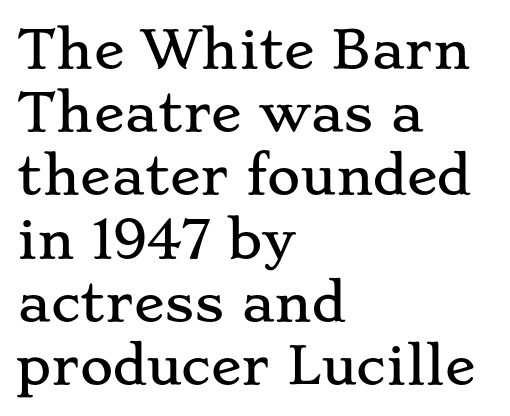
Short and long lines alike share a common starting point at left. How are the letters spaced? Ordinarily, with no added tracking. Yep, those are serifs on the letters. The face used here is proportionally spaced, like ordinary book or web type. This is roman type, the default non-slanted kind. Just letters on the line, the space beneath them empty.
